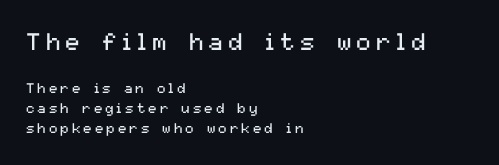
{"italic": "no", "bold": "no", "underline": "no", "align": "left", "line_spacing": "normal", "line_spacing_ratio": 1.42, "letter_spacing": "wide", "letter_spacing_em": 0.22, "larger_block": "first", "size_ratio": 1.71, "glyph_px": 24}
